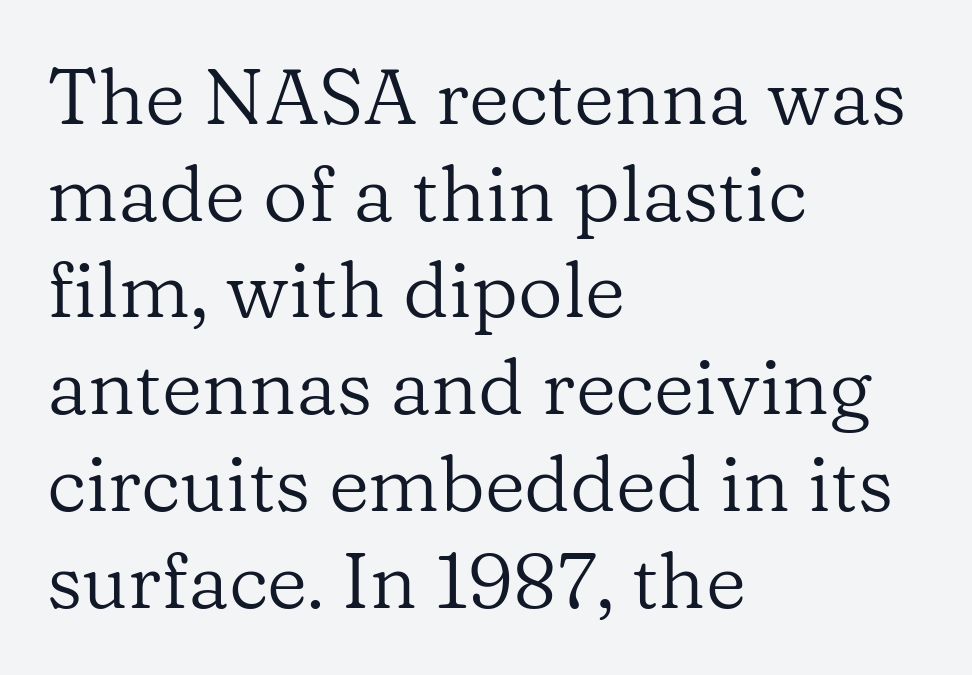
The image shows 78 px regular-weight serif type, upright; set left-aligned, line spacing 1.24x, normal letter spacing, not underlined; low stroke contrast and a medium x-height.
